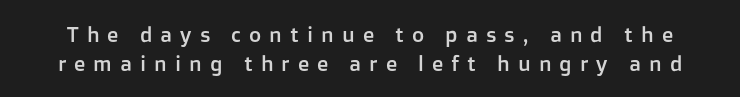
The horizontal fit of the characters is loose and conspicuously gappy. Regular leading. Italic: no, the glyphs are upright roman. Underline: absent.
